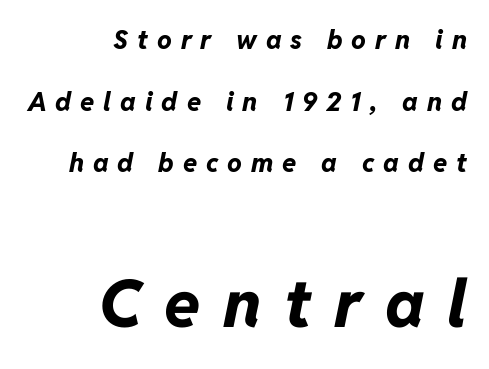
{"italic": "yes", "lean": "right", "slant_degrees": 11, "bold": "yes", "weight": "bold", "width": "normal", "stroke_contrast": "low", "x_height": "medium", "monospaced": "no", "underline": "no", "align": "right", "line_spacing": "loose", "line_spacing_ratio": 2.37, "letter_spacing": "wide", "letter_spacing_em": 0.34, "larger_block": "second", "size_ratio": 2.54, "glyph_px": 66}
